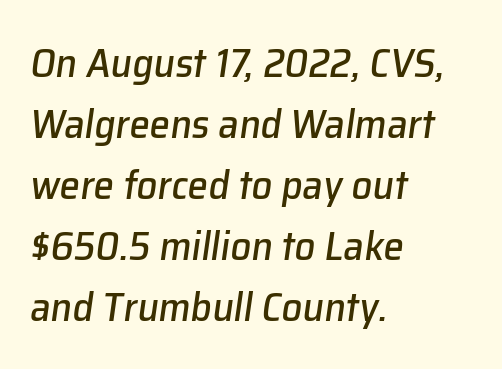
{"italic": "yes", "lean": "right", "slant_degrees": 8, "width": "normal", "stroke_contrast": "low", "x_height": "medium", "monospaced": "no", "underline": "no", "align": "left", "line_spacing": "normal", "line_spacing_ratio": 1.49, "letter_spacing": "normal", "letter_spacing_em": 0.0, "glyph_px": 41}
